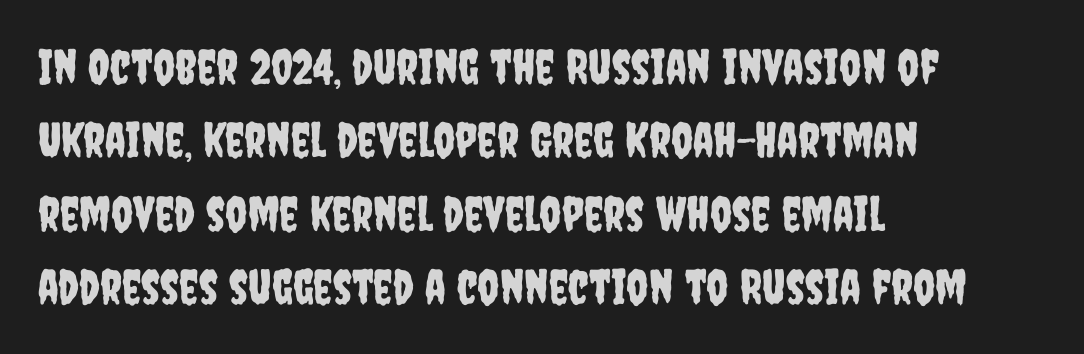
{"serif": "no", "italic": "no", "width": "condensed", "stroke_contrast": "low", "x_height": "large", "monospaced": "no", "underline": "no", "align": "left", "line_spacing": "normal", "line_spacing_ratio": 1.53, "letter_spacing": "normal", "letter_spacing_em": 0.0, "glyph_px": 48}
